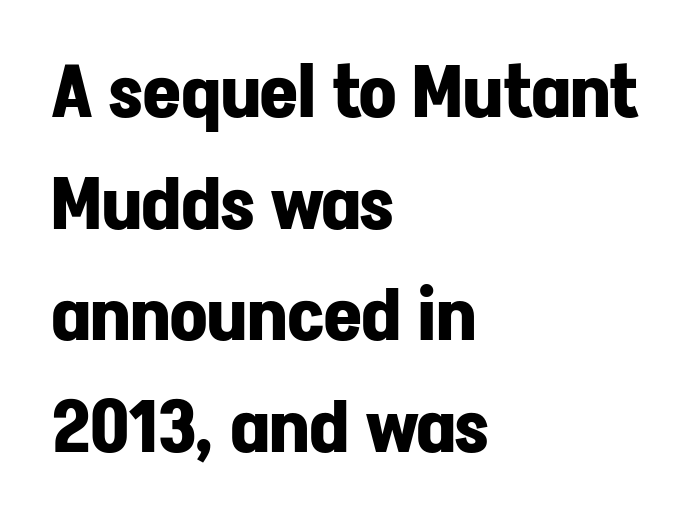
The image shows 73 px bold sans-serif type, upright; set left-aligned, normal line spacing (1.53x), normal letter spacing, not underlined; low stroke contrast and a medium x-height.
